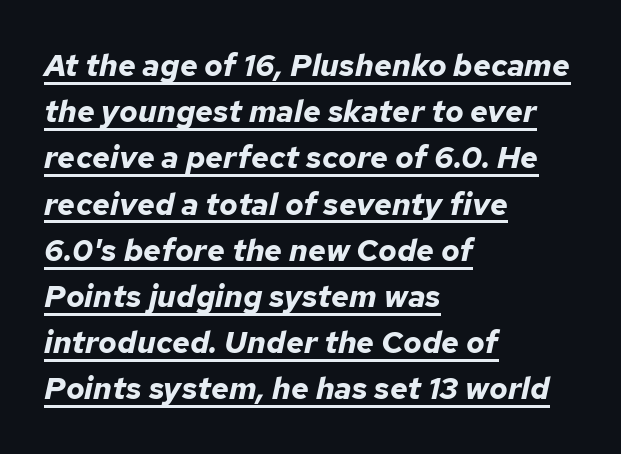
This sample has the flowing, uneven cadence of proportional lettering. This sample is left-justified, so line endings fall wherever the words run out. Vertically, the passage feels balanced, rows spaced as you'd expect. Here the glyphs are tracked normally, forming tight word shapes. The glyphs have the mass of a bold cut. When letters slant like this, we call the style italic.
